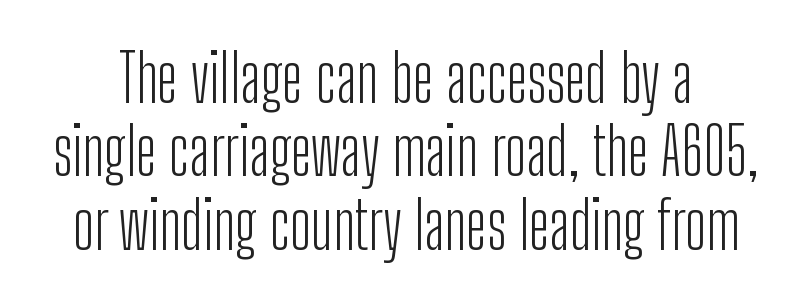
Vertical stems look standard width or narrower in stroke. This sample uses a sans-serif face. Type without underlining. Very little white space separates one row of letters from the next.
